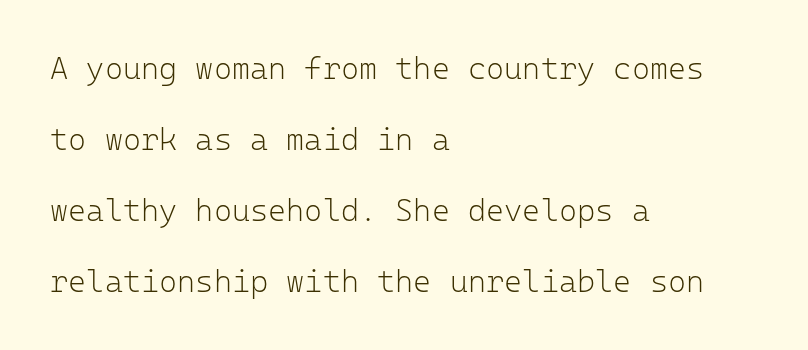
{"serif": "no", "italic": "no", "bold": "no", "weight": "light", "width": "normal", "stroke_contrast": "low", "x_height": "medium", "monospaced": "yes", "underline": "no", "align": "left", "line_spacing": "loose", "line_spacing_ratio": 2.29, "letter_spacing": "normal", "letter_spacing_em": 0.0, "glyph_px": 31}
